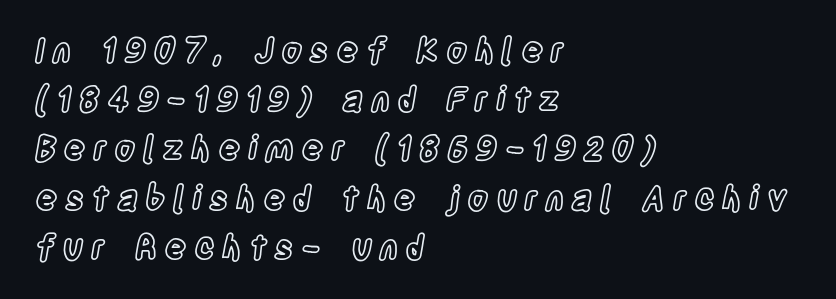
{"width": "condensed", "x_height": "large", "monospaced": "no", "underline": "no", "align": "left", "line_spacing": "normal", "line_spacing_ratio": 1.49, "letter_spacing": "wide", "letter_spacing_em": 0.24, "glyph_px": 33}
